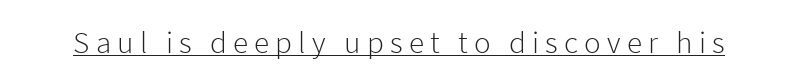
Q: Is the text bold? A: No.
Q: Is the text italic (slanted)? A: No, it is upright.
Q: Is the typeface a serif or a sans-serif typeface? A: Sans-serif.
Q: Is the text underlined? A: Yes.
Q: Is the spacing between letters normal or unusually wide? A: Unusually wide.
Q: Width (condensed, normal, or wide)? A: Normal.
Q: Stroke contrast? A: Low.
Q: x-height? A: Medium.
Q: Monospaced? A: No.
